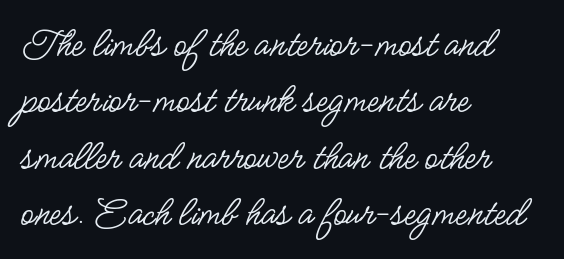
The image shows 43 px regular-weight, condensed sans-serif type; set left-aligned, normal line spacing (1.31x), normal letter spacing, not underlined; low stroke contrast and a small x-height.
